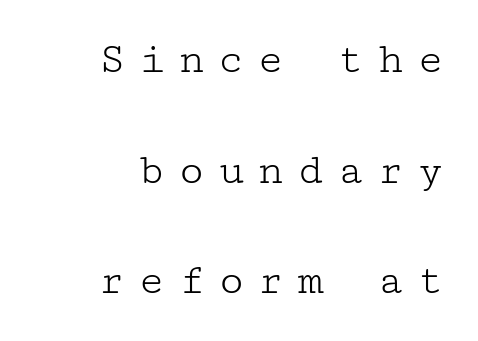
The image shows 45 px light, wide serif type, upright; set right-aligned, loose line spacing (2.46x), unusually wide letter spacing (+0.28 em), not underlined; low stroke contrast and a medium x-height.
